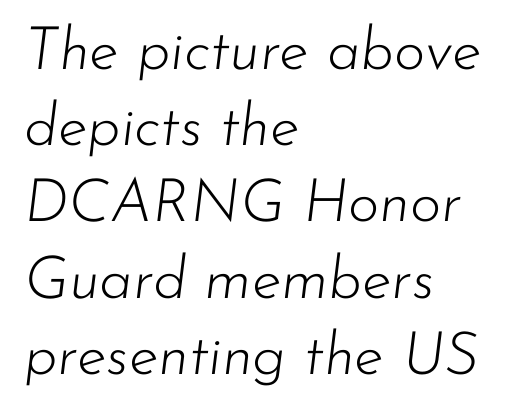
The image shows 60 px light type, italic (leaning right); set left-aligned, normal line spacing (1.27x), normal letter spacing, not underlined; low stroke contrast and a small x-height.
